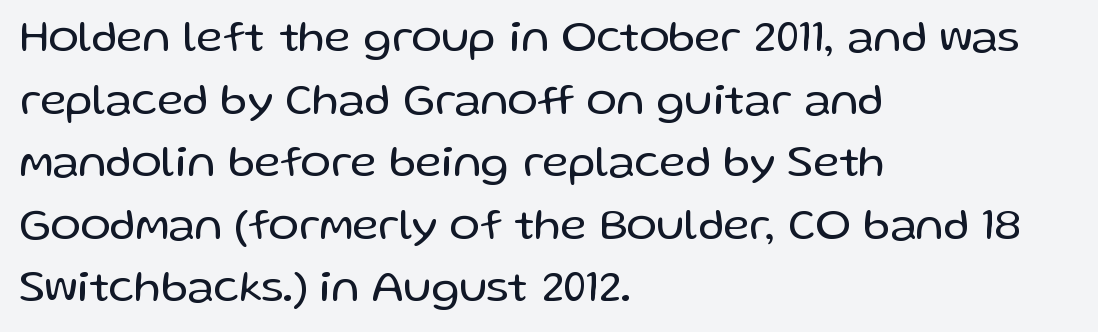
The image shows 45 px regular-weight sans-serif type, upright; set left-aligned, normal line spacing (1.39x), normal letter spacing, not underlined; low stroke contrast and a medium x-height.
